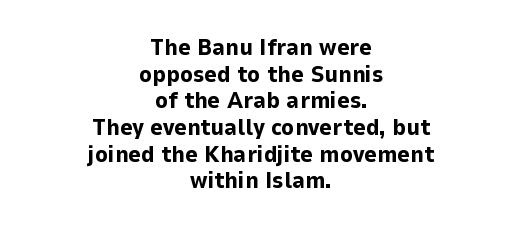
The rendering uses a small line-height, squeezing the rows. No word sits above an underline. What weight is shown? A full bold with thick strokes. The typography opts for an upright posture over an oblique one.
